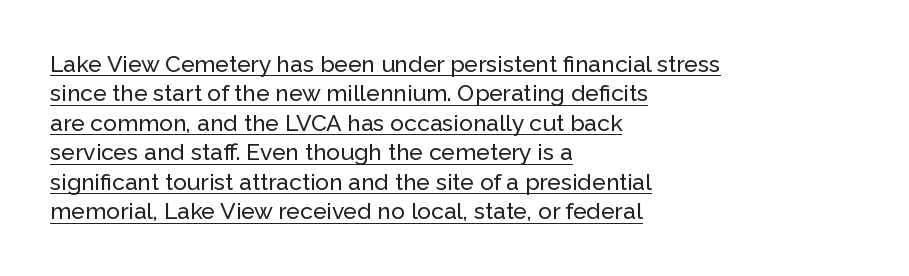
Posture: upright roman. The rendering uses a moderate line-height, typical for paragraphs. The line texture is even and compact thanks to regular tracking. Line beginnings align vertically; line endings do not. In designer terms, the underline attribute is active on this setting.
